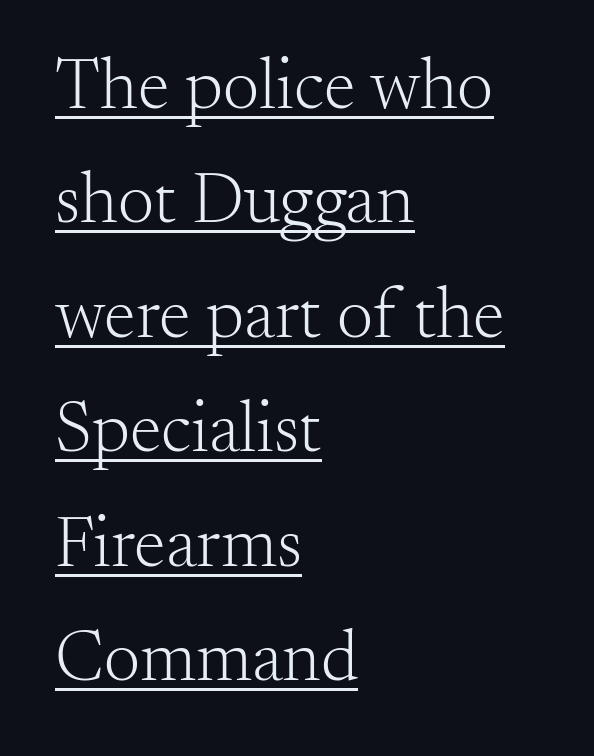
The image shows 72 px light serif type, upright; set left-aligned, normal line spacing (1.59x), normal letter spacing, underlined; medium stroke contrast and a small x-height.
